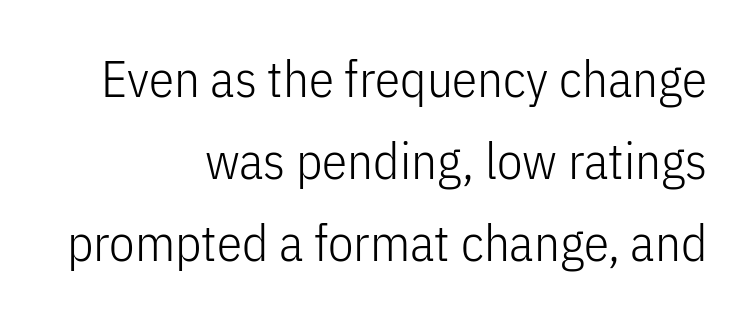
{"serif": "no", "italic": "no", "bold": "no", "weight": "light", "width": "condensed", "stroke_contrast": "low", "x_height": "medium", "monospaced": "no", "underline": "no", "align": "right", "line_spacing": "normal", "line_spacing_ratio": 1.61, "letter_spacing": "normal", "letter_spacing_em": 0.0, "glyph_px": 51}
